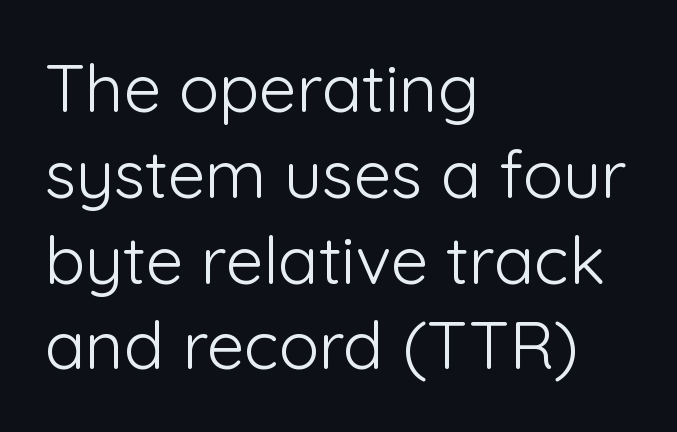
The image shows 67 px light sans-serif type, upright; set left-aligned, normal line spacing (1.28x), normal letter spacing, not underlined; low stroke contrast and a medium x-height.
